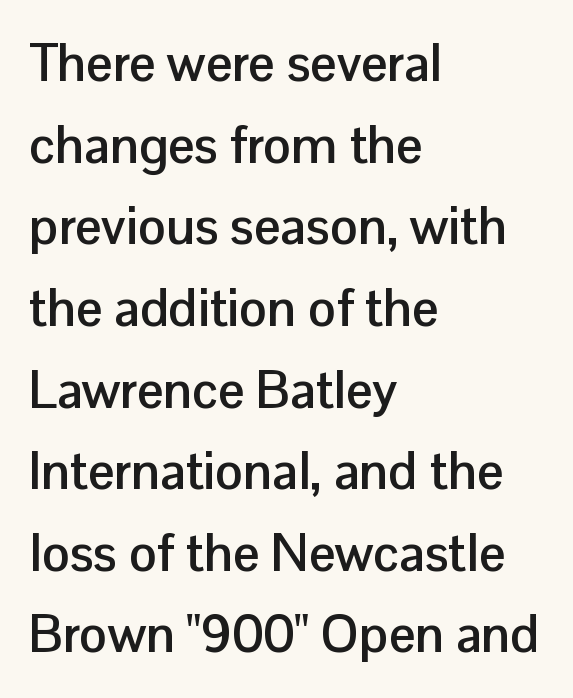
Q: Is the text bold? A: Yes.
Q: Is the text italic (slanted)? A: No, it is upright.
Q: Is the typeface a serif or a sans-serif typeface? A: Sans-serif.
Q: Is the text underlined? A: No.
Q: How is the paragraph aligned? A: Left-aligned.
Q: Is the spacing between letters normal or unusually wide? A: Normal.
Q: Is the spacing between lines tight, normal or loose? A: Normal.
Q: Width (condensed, normal, or wide)? A: Normal.
Q: Stroke contrast? A: Low.
Q: x-height? A: Medium.
Q: Monospaced? A: No.
